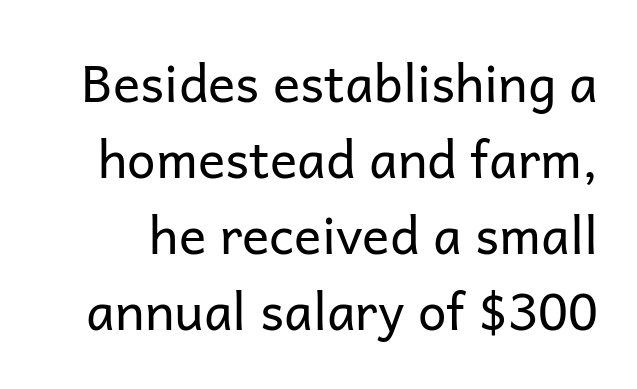
The image shows 51 px regular-weight sans-serif type, upright; set normal line spacing (1.49x), normal letter spacing, not underlined; low stroke contrast and a medium x-height.
